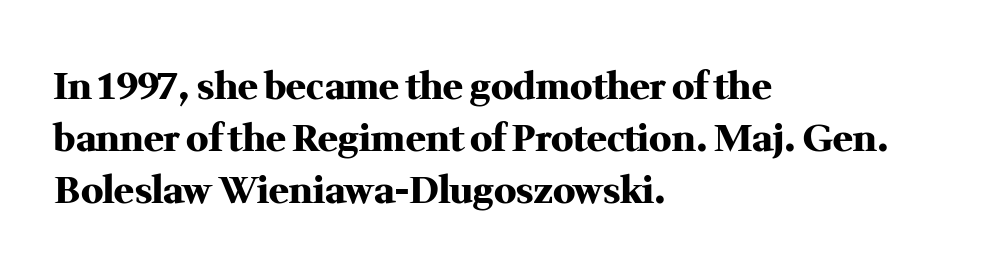
Q: Is the text bold? A: Yes.
Q: Is the text italic (slanted)? A: No, it is upright.
Q: Is the typeface a serif or a sans-serif typeface? A: Serif.
Q: Is the text underlined? A: No.
Q: How is the paragraph aligned? A: Left-aligned.
Q: Is the spacing between letters normal or unusually wide? A: Normal.
Q: Is the spacing between lines tight, normal or loose? A: Normal.
Q: Width (condensed, normal, or wide)? A: Normal.
Q: Stroke contrast? A: Medium.
Q: x-height? A: Medium.
Q: Monospaced? A: No.
